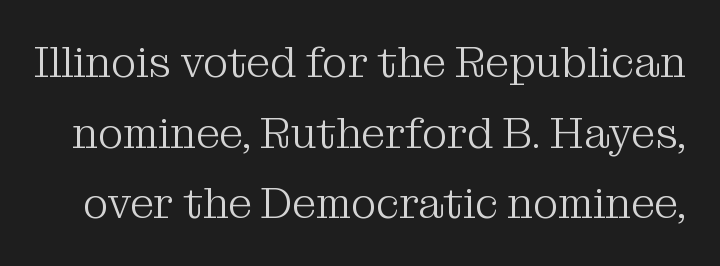
Q: Is the text bold? A: No.
Q: Is the text italic (slanted)? A: No, it is upright.
Q: Is the typeface a serif or a sans-serif typeface? A: Serif.
Q: Is the text underlined? A: No.
Q: Is the spacing between letters normal or unusually wide? A: Normal.
Q: Is the spacing between lines tight, normal or loose? A: Normal.
Q: Width (condensed, normal, or wide)? A: Normal.
Q: Stroke contrast? A: Medium.
Q: x-height? A: Medium.
Q: Monospaced? A: No.
